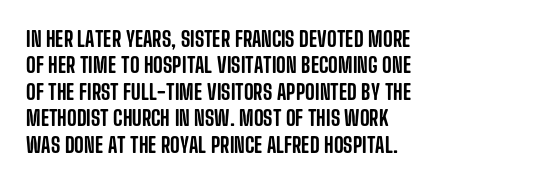
The image shows 21 px text type, upright; set left-aligned, normal line spacing (1.26x), normal letter spacing, not underlined.
